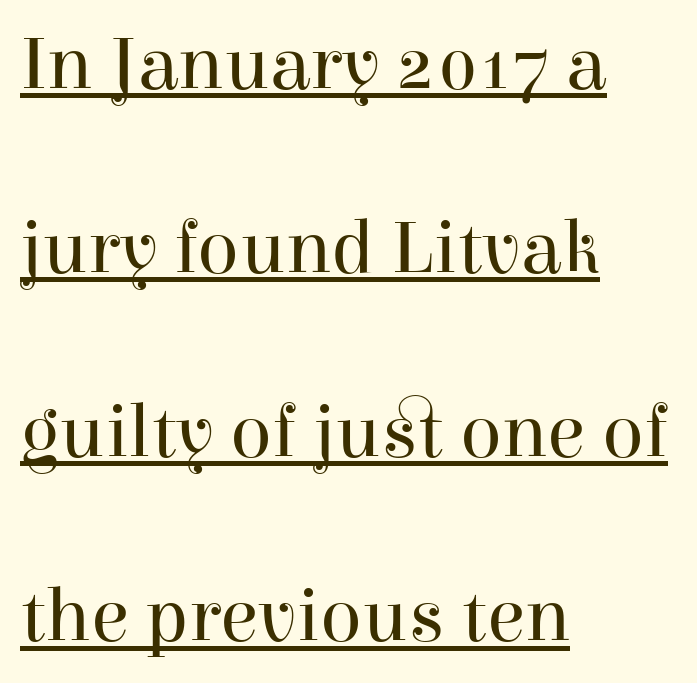
Bold? No — there's no thickening of the strokes. The passage shown is typeset with a serif family. Line beginnings align vertically; line endings do not. Do the characters align in a grid? No, the font is proportional. The lines are spread far apart with generous leading. The typography opts for an upright posture over an oblique one.
